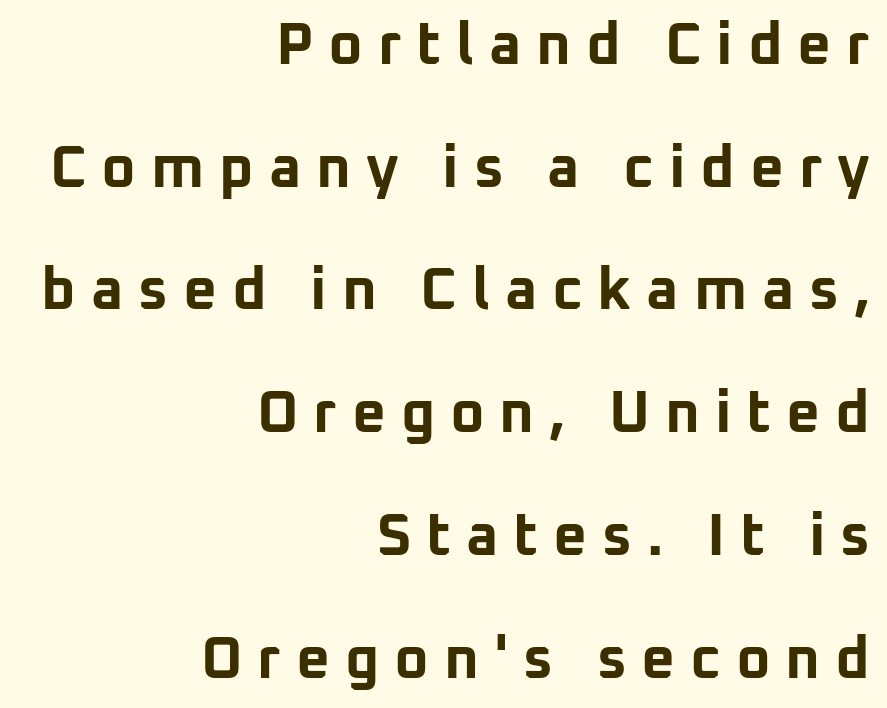
The passage is arranged like a letterhead date or caption credit — flush right. The gaps between neighbouring characters are conspicuously large. Clear beneath every line of the passage. The letters carry no serifs — their stems end cleanly without finishing strokes.
